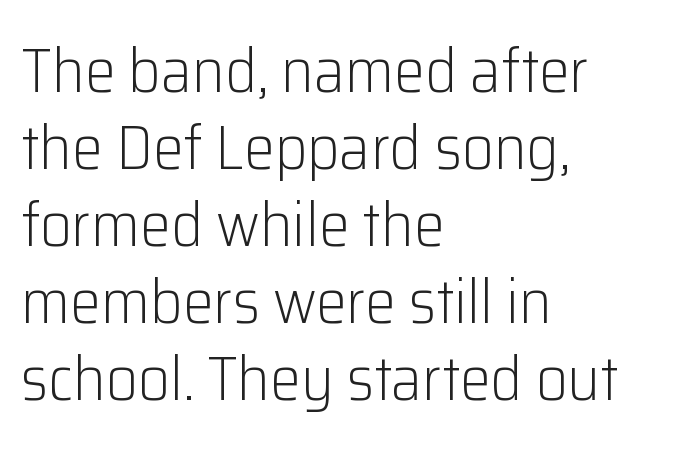
The face used here is proportionally spaced, like ordinary book or web type. Letters have the restrained weight of plain body copy at most. To sum up the face: it is a sans, with no serifs. A classic flush-left, rag-right setting is used for this passage. Decoration check: the copy has no underline. Each word holds together tightly as a unit, with standard inter-letter gaps.
